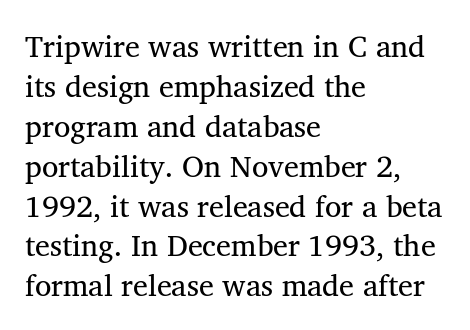
The letters carry serifs — small finishing strokes at the ends of their stems. These lines were composed using upright roman letters. These lines keep a tight, regular rhythm from letter to letter. The compositor pushed each line to the left boundary.
